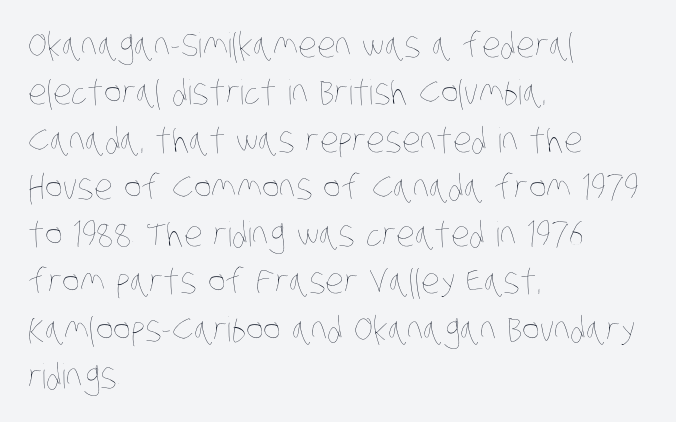
Q: Is the text bold? A: No.
Q: Is the text underlined? A: No.
Q: How is the paragraph aligned? A: Left-aligned.
Q: Is the spacing between letters normal or unusually wide? A: Normal.
Q: Is the spacing between lines tight, normal or loose? A: Normal.
Q: Width (condensed, normal, or wide)? A: Condensed.
Q: Stroke contrast? A: Low.
Q: x-height? A: Large.
Q: Monospaced? A: No.
